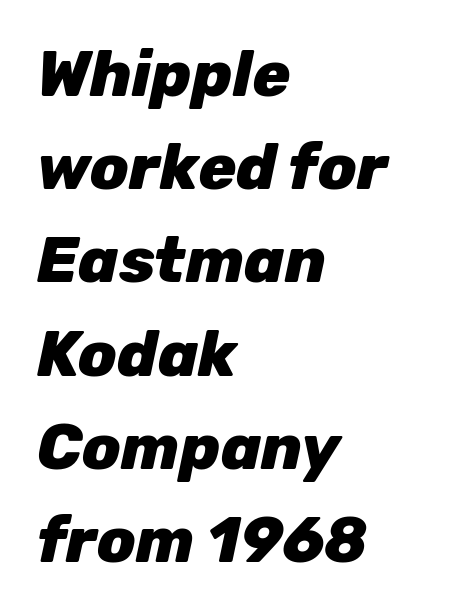
Q: Is the text bold? A: Yes.
Q: Is the text italic (slanted)? A: Yes, it leans right by about 12 degrees.
Q: Is the text underlined? A: No.
Q: How is the paragraph aligned? A: Left-aligned.
Q: Is the spacing between letters normal or unusually wide? A: Normal.
Q: Is the spacing between lines tight, normal or loose? A: Normal.
Q: Width (condensed, normal, or wide)? A: Normal.
Q: Stroke contrast? A: Low.
Q: x-height? A: Medium.
Q: Monospaced? A: No.
